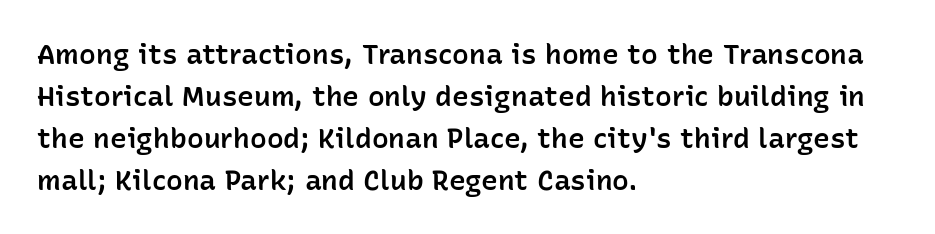
Q: Is the text bold? A: Semi-bold.
Q: Is the text italic (slanted)? A: No, it is upright.
Q: Is the typeface a serif or a sans-serif typeface? A: Sans-serif.
Q: Is the text underlined? A: No.
Q: How is the paragraph aligned? A: Left-aligned.
Q: Is the spacing between letters normal or unusually wide? A: Normal.
Q: Is the spacing between lines tight, normal or loose? A: Normal.
Q: Width (condensed, normal, or wide)? A: Normal.
Q: Stroke contrast? A: Low.
Q: x-height? A: Medium.
Q: Monospaced? A: No.
